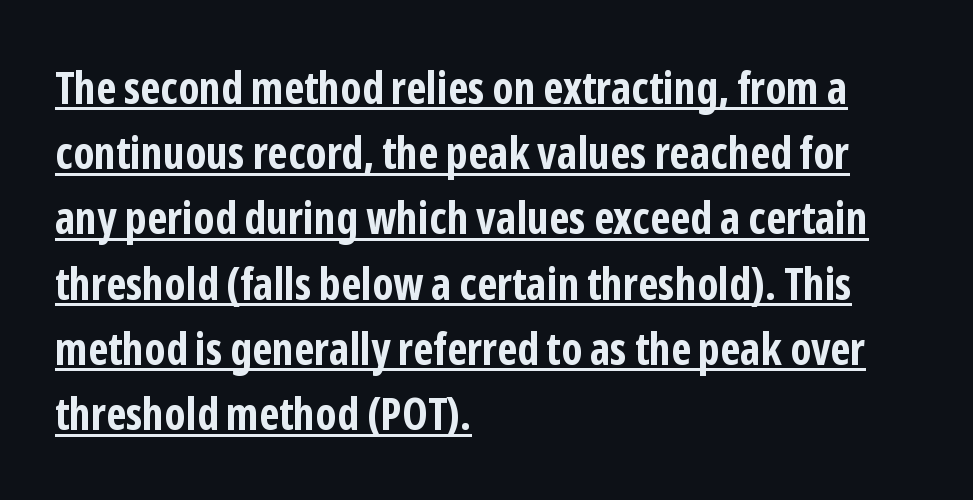
{"serif": "no", "italic": "no", "bold": "yes", "weight": "bold", "width": "condensed", "stroke_contrast": "low", "x_height": "medium", "monospaced": "no", "underline": "yes", "align": "left", "line_spacing": "normal", "line_spacing_ratio": 1.45, "letter_spacing": "normal", "letter_spacing_em": 0.0, "glyph_px": 45}
